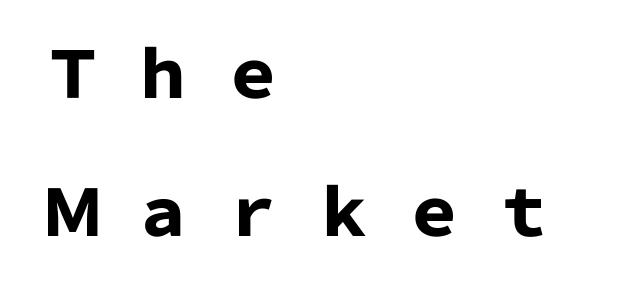
Q: Is the text bold? A: Yes.
Q: Is the text italic (slanted)? A: No, it is upright.
Q: Is the typeface a serif or a sans-serif typeface? A: Sans-serif.
Q: Is the text underlined? A: No.
Q: How is the paragraph aligned? A: Left-aligned.
Q: Is the spacing between letters normal or unusually wide? A: Unusually wide.
Q: Is the spacing between lines tight, normal or loose? A: Loose.
Q: Width (condensed, normal, or wide)? A: Normal.
Q: Stroke contrast? A: Low.
Q: x-height? A: Medium.
Q: Monospaced? A: No.
